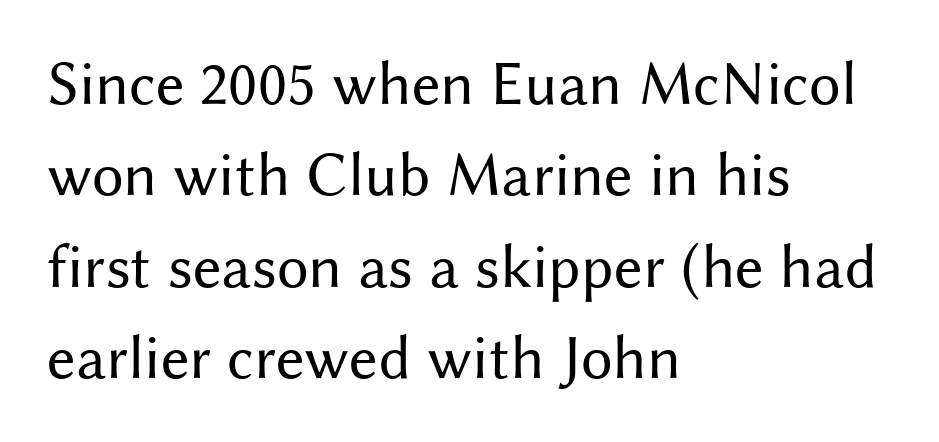
The image shows 63 px regular-weight sans-serif type, upright; set left-aligned, normal line spacing (1.45x), normal letter spacing, not underlined; medium stroke contrast and a medium x-height.
